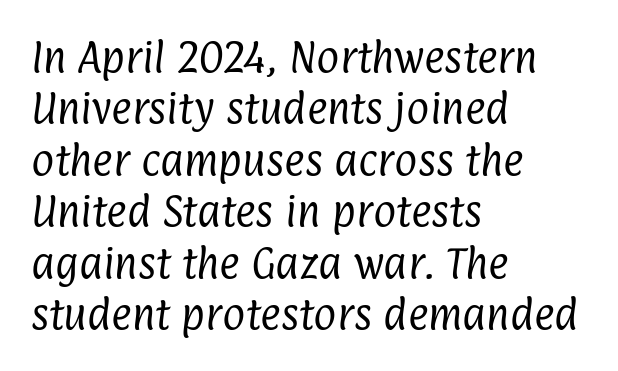
{"serif": "no", "bold": "no", "weight": "regular", "width": "condensed", "stroke_contrast": "low", "x_height": "medium", "monospaced": "no", "underline": "no", "align": "left", "line_spacing": "normal", "line_spacing_ratio": 1.47, "letter_spacing": "normal", "letter_spacing_em": 0.0, "glyph_px": 35}
